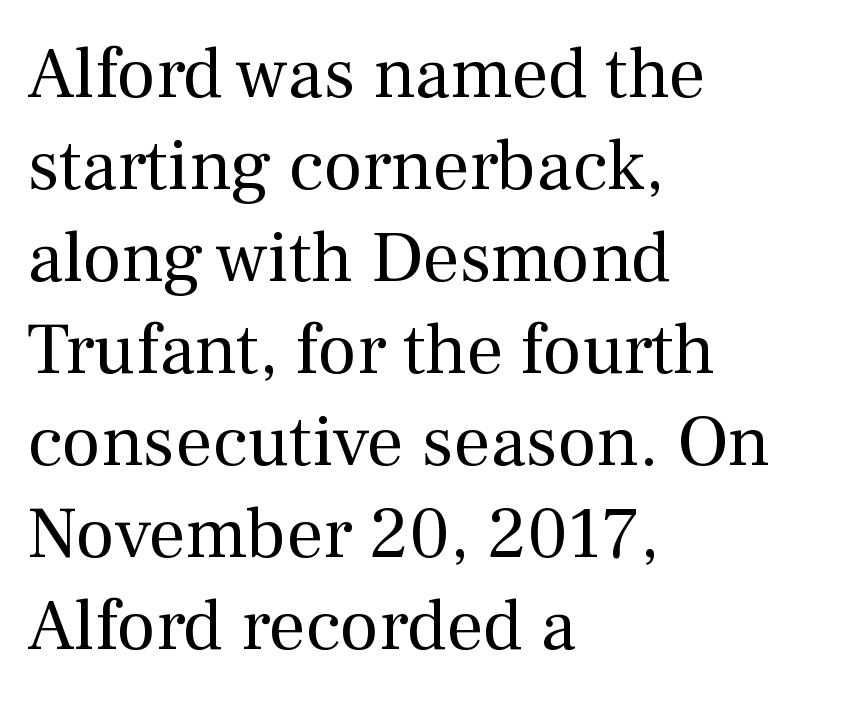
Q: Is the text bold? A: No.
Q: Is the text italic (slanted)? A: No, it is upright.
Q: Is the typeface a serif or a sans-serif typeface? A: Serif.
Q: Is the text underlined? A: No.
Q: How is the paragraph aligned? A: Left-aligned.
Q: Is the spacing between letters normal or unusually wide? A: Normal.
Q: Is the spacing between lines tight, normal or loose? A: Normal.
Q: Width (condensed, normal, or wide)? A: Normal.
Q: Stroke contrast? A: Medium.
Q: x-height? A: Medium.
Q: Monospaced? A: No.
